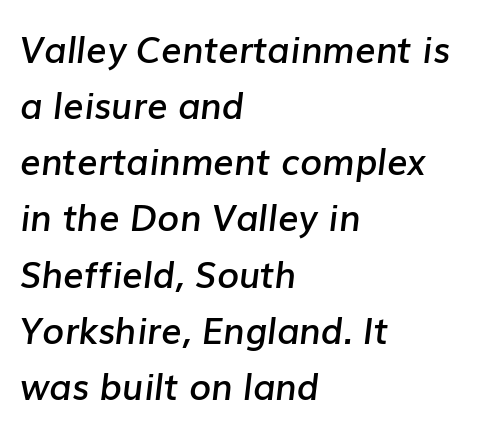
Q: Is the text bold? A: Semi-bold.
Q: Is the text italic (slanted)? A: Yes, it leans right by about 7 degrees.
Q: Is the text underlined? A: No.
Q: How is the paragraph aligned? A: Left-aligned.
Q: Is the spacing between letters normal or unusually wide? A: Normal.
Q: Is the spacing between lines tight, normal or loose? A: Normal.
Q: Width (condensed, normal, or wide)? A: Normal.
Q: Stroke contrast? A: Low.
Q: x-height? A: Medium.
Q: Monospaced? A: No.
